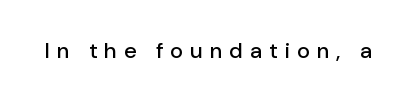
The image shows 22 px text type, upright; set unusually wide letter spacing (+0.32 em), not underlined.
